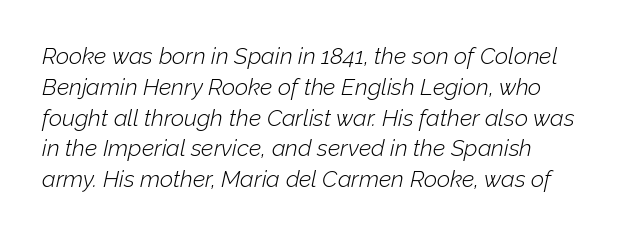
{"italic": "yes", "lean": "right", "slant_degrees": 12, "bold": "no", "underline": "no", "line_spacing": "normal", "line_spacing_ratio": 1.34, "letter_spacing": "normal", "letter_spacing_em": 0.0, "glyph_px": 23}
